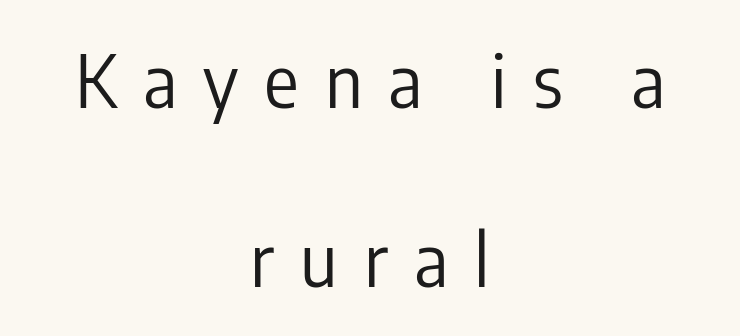
The image shows 72 px regular-weight, condensed sans-serif type, upright; set centered, loose line spacing (2.48x), unusually wide letter spacing (+0.36 em), not underlined; low stroke contrast and a medium x-height.
